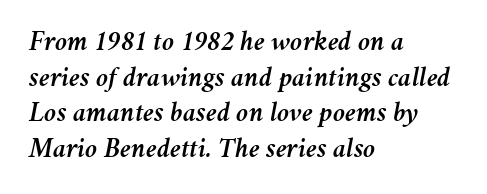
The image shows 28 px text type, italic (leaning right); set left-aligned, normal line spacing (1.27x), normal letter spacing, not underlined; medium stroke contrast and a medium x-height.
